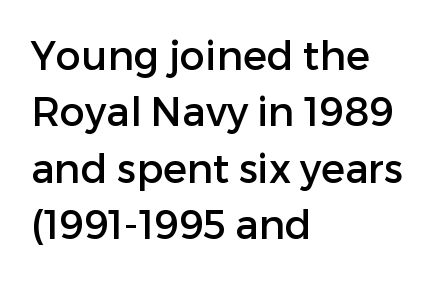
{"serif": "no", "italic": "no", "width": "normal", "stroke_contrast": "low", "x_height": "medium", "monospaced": "no", "underline": "no", "align": "left", "line_spacing": "normal", "line_spacing_ratio": 1.41, "letter_spacing": "normal", "letter_spacing_em": 0.0, "glyph_px": 40}
